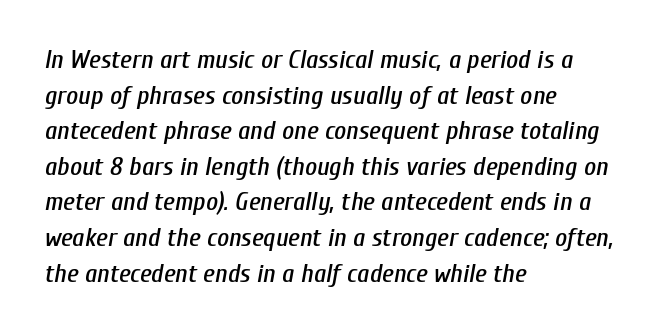
The image shows 26 px text type, italic (leaning right); set left-aligned, normal line spacing (1.37x), normal letter spacing, not underlined.
